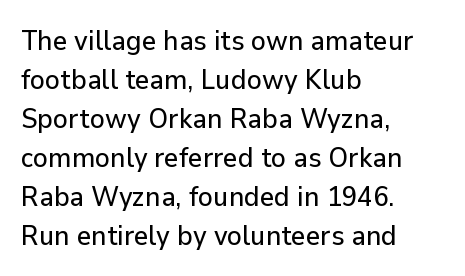
{"serif": "no", "italic": "no", "width": "normal", "stroke_contrast": "low", "x_height": "medium", "monospaced": "no", "underline": "no", "align": "left", "line_spacing": "normal", "line_spacing_ratio": 1.39, "letter_spacing": "normal", "letter_spacing_em": 0.0, "glyph_px": 28}
